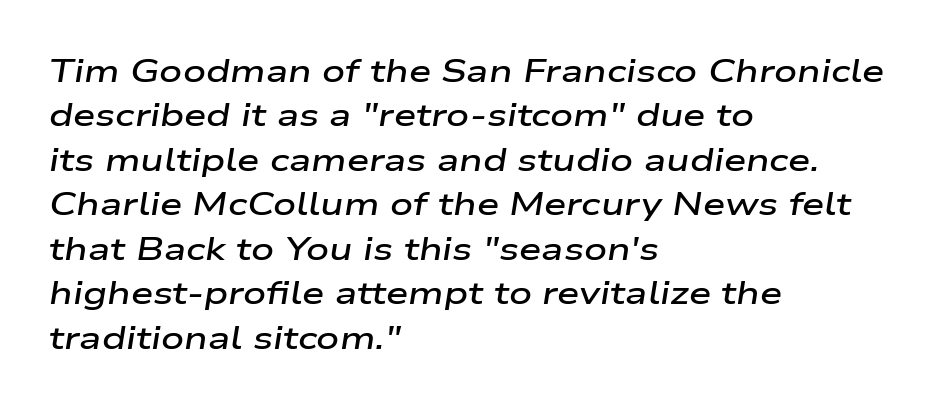
{"italic": "yes", "lean": "right", "slant_degrees": 9, "bold": "semi", "weight": "semibold", "width": "wide", "stroke_contrast": "low", "x_height": "medium", "monospaced": "no", "underline": "no", "align": "left", "line_spacing": "normal", "line_spacing_ratio": 1.39, "letter_spacing": "normal", "letter_spacing_em": 0.0, "glyph_px": 32}
